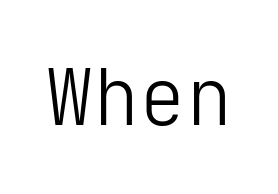
The image shows 78 px light sans-serif type, upright; set normal letter spacing, not underlined; low stroke contrast and a medium x-height.
